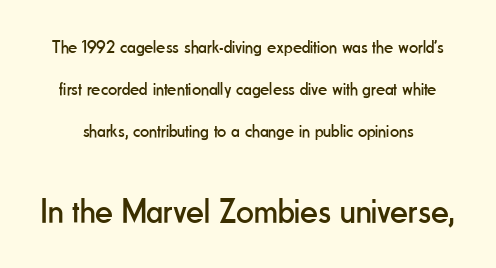
Q: Is the text bold? A: No.
Q: Is the text italic (slanted)? A: No, it is upright.
Q: Is the typeface a serif or a sans-serif typeface? A: Sans-serif.
Q: Is the text underlined? A: No.
Q: Is the spacing between letters normal or unusually wide? A: Normal.
Q: Is the spacing between lines tight, normal or loose? A: Loose.
Q: Which block of text is set in a larger size, the first (top) or the second (bottom)? A: The second (bottom) one.
Q: Width (condensed, normal, or wide)? A: Condensed.
Q: Stroke contrast? A: Low.
Q: x-height? A: Small.
Q: Monospaced? A: No.
